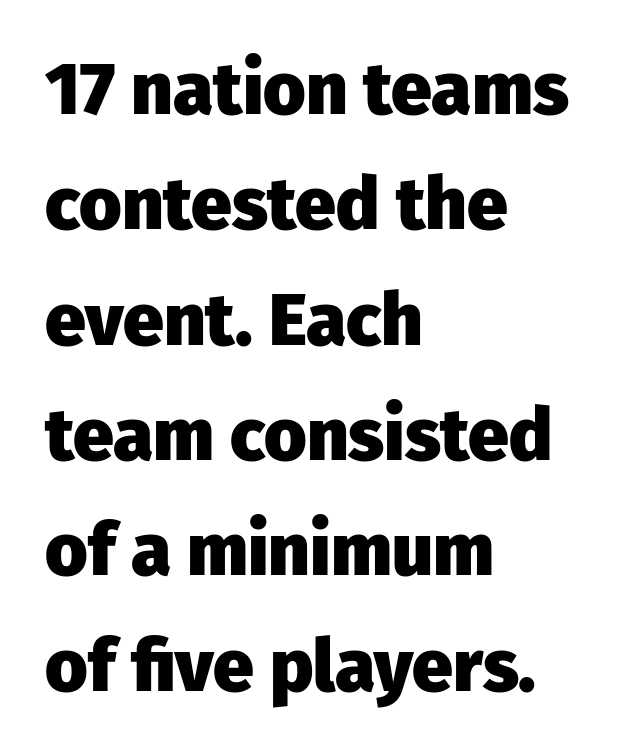
The type is set solid horizontally, with unmodified tracking. Think of a printed novel: that variable character pitch is what you see here. Beneath every word, the page is bare. In CSS terms this would be text-align: left.
